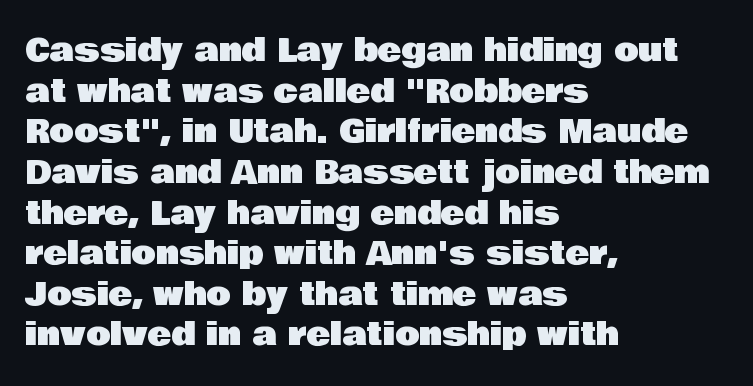
This rendering leaves character spacing at its baseline value. The rag falls on the right side of this text block. Words float on clear page, feet unadorned. Notice how descenders clear the ascenders below comfortably — that's standard leading. Character widths vary here, with narrow letters taking less room than wide ones. Notice how the stems are strictly vertical — no italics here.
